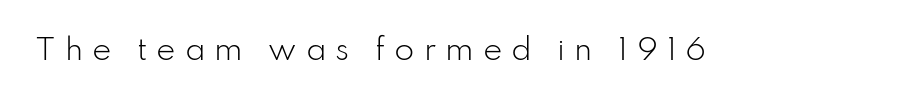
Each letter's strokes conclude bluntly, with no projecting serifs. This sample uses an upright cut, with every glyph sitting square on the baseline. Does extra space separate the letters? Yes, quite a lot of it. The passage shown is typed in a proportional face where columns would drift.
